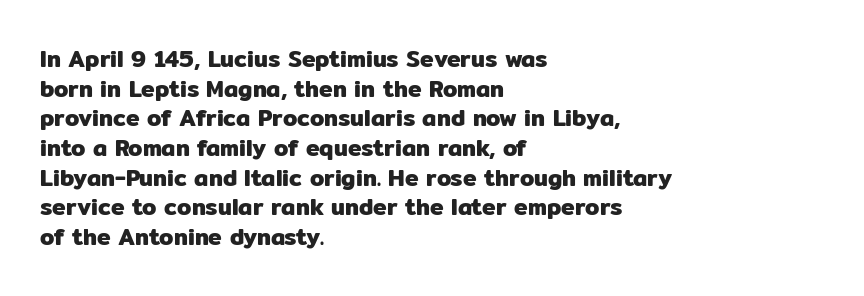
Descenders are the only things crossing below the line. A classic flush-left, rag-right setting is used for this passage. Upright lettering throughout. Quick note: interline space is typical. Letter spacing: default.
